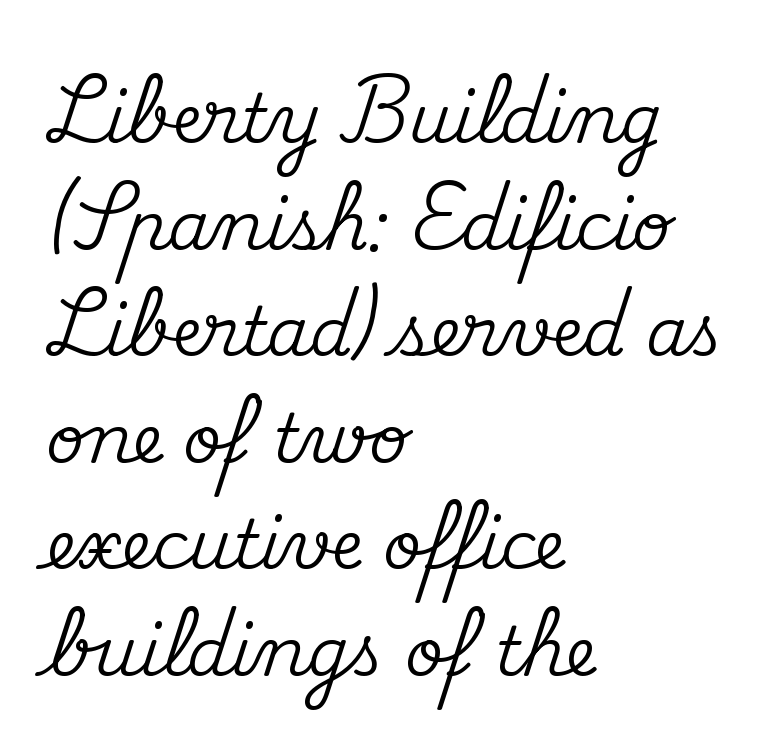
Glance below the letters and you will spot only blank space. The text block is weighted toward the left margin, trailing off unevenly rightward. Observe the serifs anchoring each vertical stroke in this sample. Inter-character spacing is left at the font's built-in metrics. Each letter keeps its own natural width here, so spacing adapts to shape.
